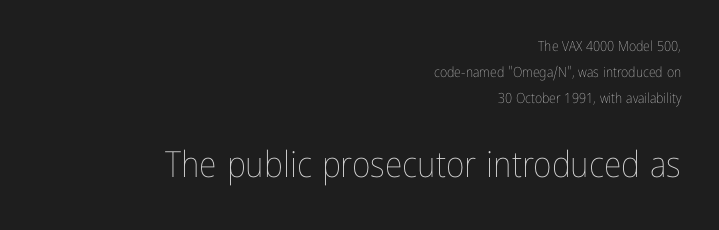
Q: Is the text bold? A: No.
Q: Is the text italic (slanted)? A: No, it is upright.
Q: Is the text underlined? A: No.
Q: How is the paragraph aligned? A: Right-aligned.
Q: Is the spacing between letters normal or unusually wide? A: Normal.
Q: Which block of text is set in a larger size, the first (top) or the second (bottom)? A: The second (bottom) one.
Q: Width (condensed, normal, or wide)? A: Condensed.
Q: Stroke contrast? A: Low.
Q: x-height? A: Medium.
Q: Monospaced? A: No.
